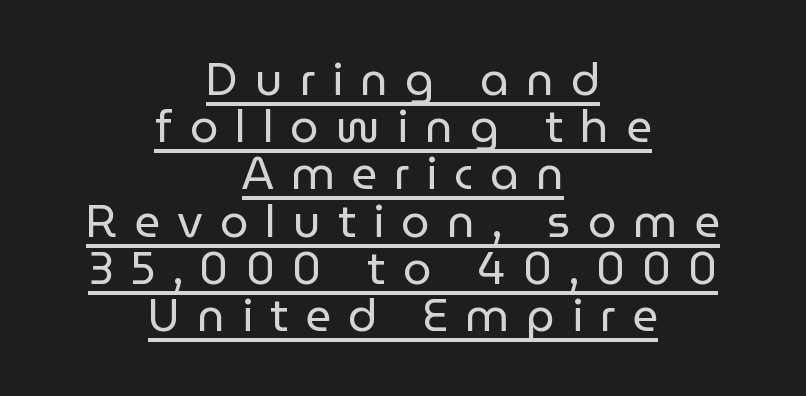
Q: Is the text bold? A: No.
Q: Is the text italic (slanted)? A: No, it is upright.
Q: Is the typeface a serif or a sans-serif typeface? A: Sans-serif.
Q: Is the text underlined? A: Yes.
Q: How is the paragraph aligned? A: Centered.
Q: Is the spacing between letters normal or unusually wide? A: Unusually wide.
Q: Is the spacing between lines tight, normal or loose? A: Tight.
Q: Width (condensed, normal, or wide)? A: Normal.
Q: Stroke contrast? A: Low.
Q: x-height? A: Medium.
Q: Monospaced? A: No.
